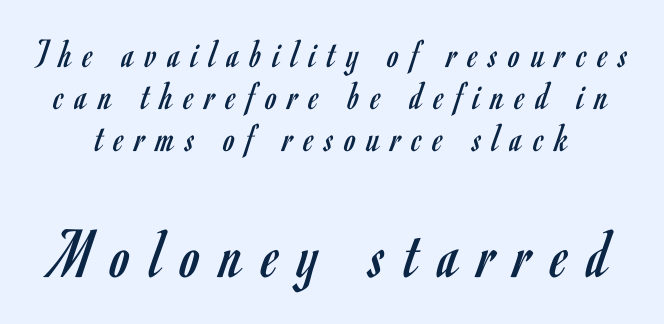
The image shows 71 px regular-weight, condensed sans-serif type; set tight line spacing (1.03x), unusually wide letter spacing (+0.28 em), not underlined; the second (bottom) block is 1.73x larger; low stroke contrast and a small x-height.
